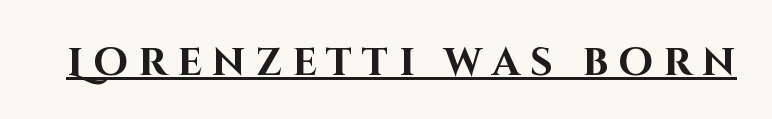
This is heavy type, rendered in bold. Proportional: the letters do not fall into vertical columns. Does extra space separate the letters? Yes, quite a lot of it. The sample's only ornament is a line tracing under the words.
